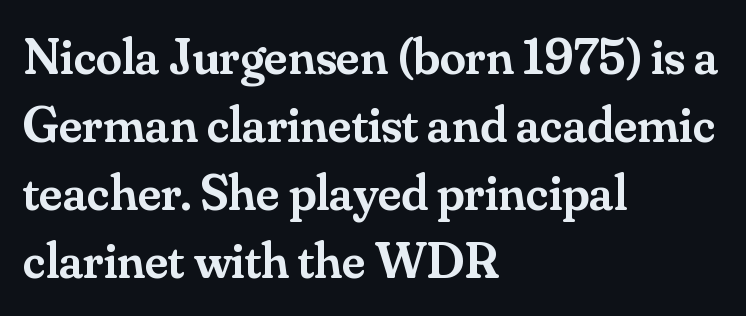
The image shows 52 px semibold serif type, upright; set left-aligned, normal line spacing (1.31x), normal letter spacing, not underlined; medium stroke contrast and a small x-height.
